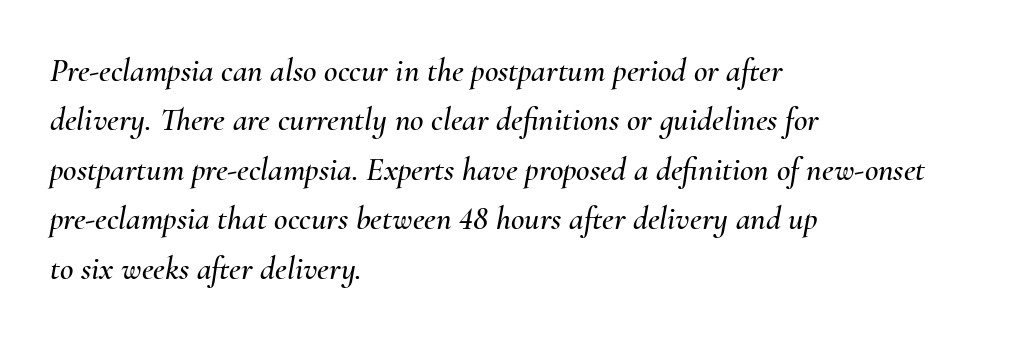
A typesetter would call this zero additional tracking. Interline gaps are of average width in this sample. Emphasis-style slanted type is in use. The glyphs are unaccompanied by any horizontal stroke below them. If you drew a ruler down the left edge, every line would touch it.
